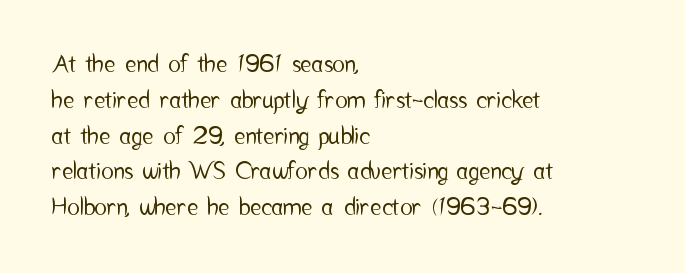
The image shows 24 px text type, upright; set left-aligned, normal line spacing (1.49x), normal letter spacing, not underlined.
